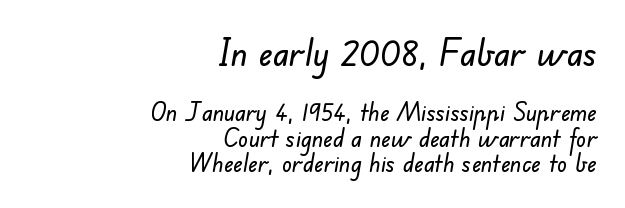
Q: Is the typeface a serif or a sans-serif typeface? A: Sans-serif.
Q: Is the text underlined? A: No.
Q: How is the paragraph aligned? A: Right-aligned.
Q: Is the spacing between letters normal or unusually wide? A: Normal.
Q: Is the spacing between lines tight, normal or loose? A: Tight.
Q: Which block of text is set in a larger size, the first (top) or the second (bottom)? A: The first (top) one.
Q: Width (condensed, normal, or wide)? A: Normal.
Q: Stroke contrast? A: Low.
Q: x-height? A: Small.
Q: Monospaced? A: No.
